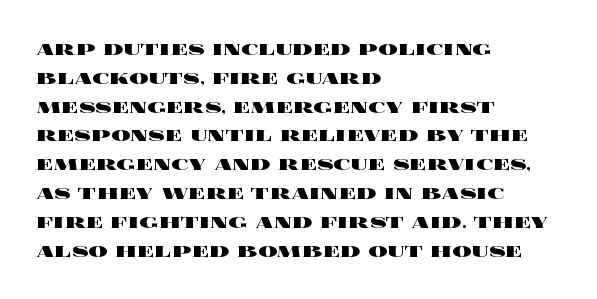
The image shows 24 px bold type, upright; set left-aligned, line spacing 1.2x, normal letter spacing, not underlined.
